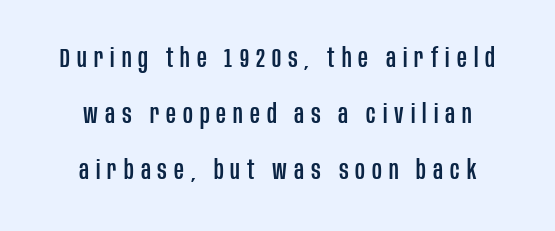
The image shows 27 px text type, upright; set loose line spacing (2.07x), unusually wide letter spacing (+0.26 em), not underlined.
